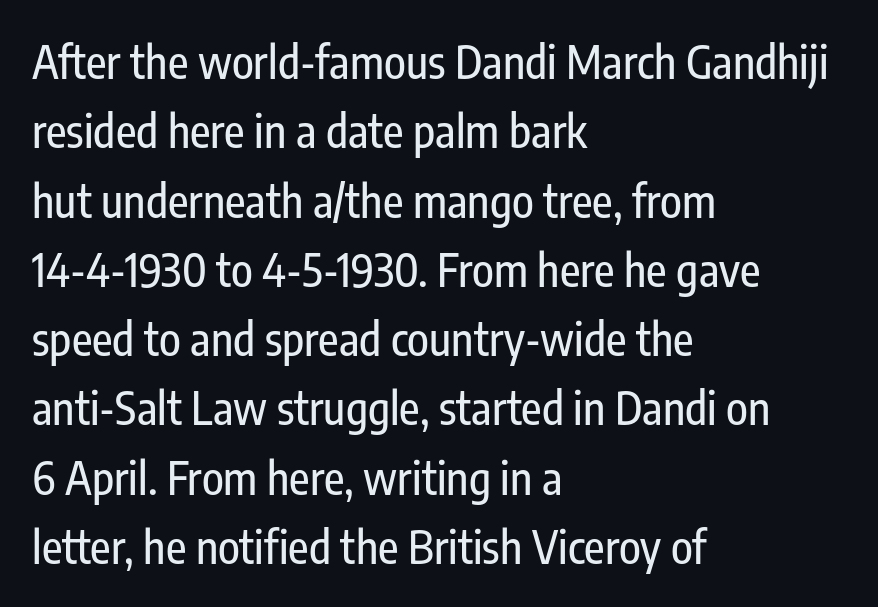
The setting favours the left margin, as ordinary paragraphs usually do. Is there any slant? The stems are plumb. The area under the type is left untouched. These lines sit exactly where default settings would place them.
